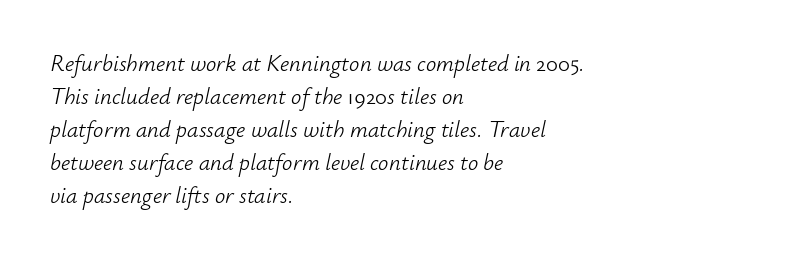
Q: Is the text bold? A: No.
Q: Is the text italic (slanted)? A: Yes, it leans right by about 12 degrees.
Q: Is the text underlined? A: No.
Q: How is the paragraph aligned? A: Left-aligned.
Q: Is the spacing between letters normal or unusually wide? A: Normal.
Q: Is the spacing between lines tight, normal or loose? A: Normal.
